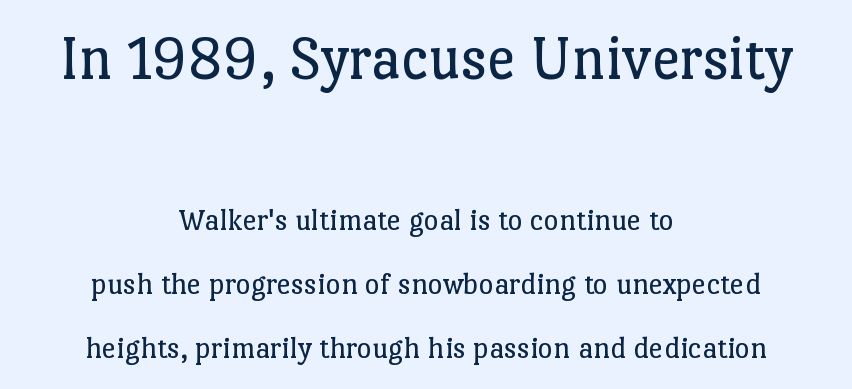
The image shows 64 px regular-weight serif type, upright; set centered, loose line spacing (2.0x), normal letter spacing, not underlined; the first (top) block is 2.0x larger; low stroke contrast and a medium x-height.
